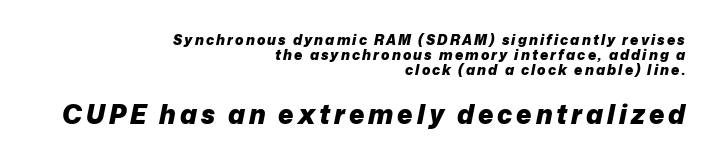
Q: Is the text bold? A: Yes.
Q: Is the text italic (slanted)? A: Yes, it leans right by about 12 degrees.
Q: Is the text underlined? A: No.
Q: How is the paragraph aligned? A: Right-aligned.
Q: Is the spacing between lines tight, normal or loose? A: Tight.
Q: Which block of text is set in a larger size, the first (top) or the second (bottom)? A: The second (bottom) one.
